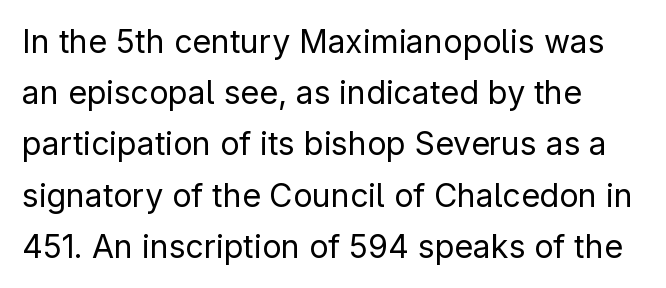
Q: Is the text bold? A: No.
Q: Is the text italic (slanted)? A: No, it is upright.
Q: Is the typeface a serif or a sans-serif typeface? A: Sans-serif.
Q: Is the text underlined? A: No.
Q: How is the paragraph aligned? A: Left-aligned.
Q: Is the spacing between letters normal or unusually wide? A: Normal.
Q: Is the spacing between lines tight, normal or loose? A: Normal.
Q: Width (condensed, normal, or wide)? A: Normal.
Q: Stroke contrast? A: Low.
Q: x-height? A: Medium.
Q: Monospaced? A: No.
